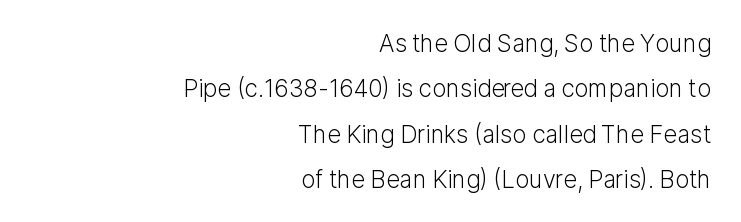
Students, note that the glyphs here touch the page at normal intervals. The paragraph has a hard right edge and a soft left edge. Stroke thickness stays within the range of a standard reading face or lighter. The area under the type is left untouched.
